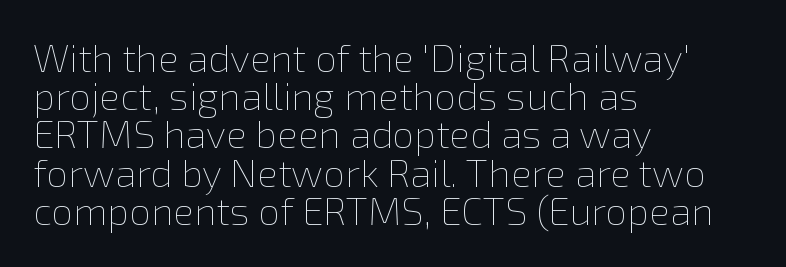
The image shows 39 px thin type, upright; set left-aligned, tight line spacing (0.98x), normal letter spacing, not underlined; a medium x-height.
